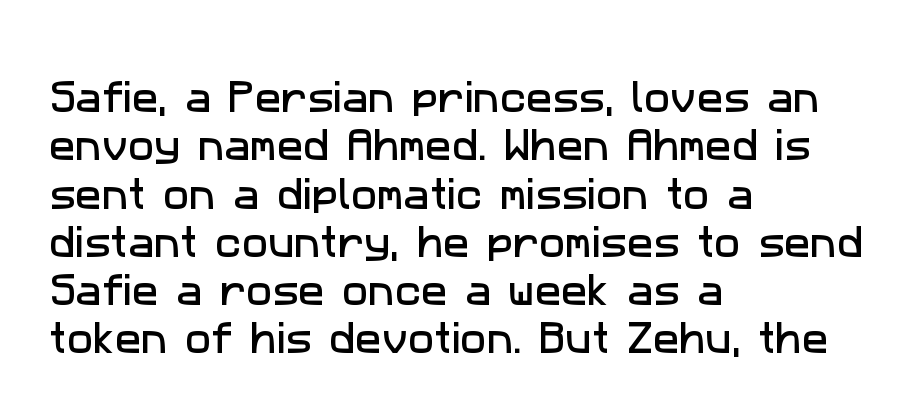
The image shows 35 px sans-serif type; set left-aligned, normal line spacing (1.38x), normal letter spacing, not underlined; low stroke contrast and a medium x-height.
